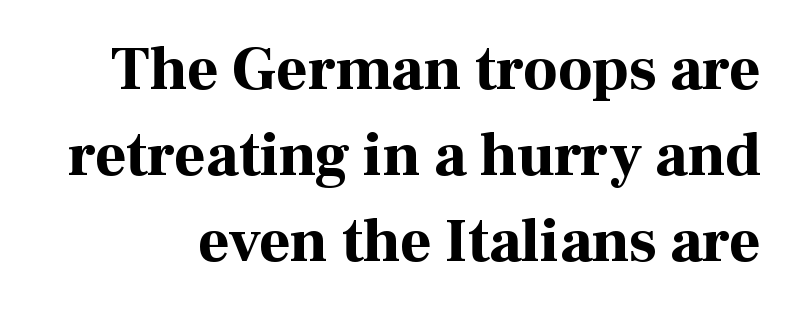
The letters stand upright; this is a roman face. Short note: letters normally spaced. The letters carry serifs — small finishing strokes at the ends of their stems. Descenders are the only things crossing below the line. Its strokes are broad and dark, the hallmark of bold type.
